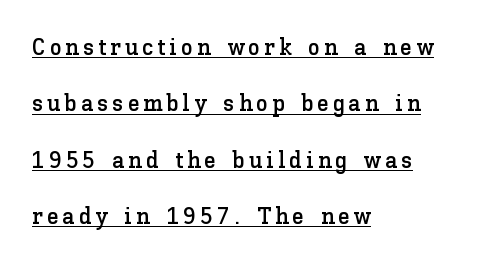
Q: Is the text italic (slanted)? A: No, it is upright.
Q: Is the text underlined? A: Yes.
Q: How is the paragraph aligned? A: Left-aligned.
Q: Is the spacing between lines tight, normal or loose? A: Loose.
